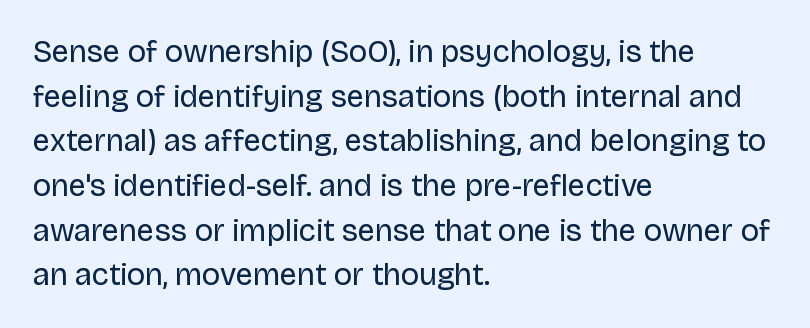
The image shows 31 px regular-weight sans-serif type, upright; set left-aligned, normal line spacing (1.44x), normal letter spacing, not underlined; low stroke contrast and a large x-height.
